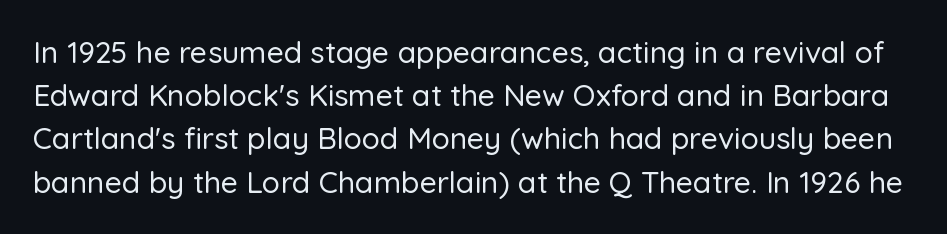
{"serif": "no", "italic": "no", "width": "normal", "stroke_contrast": "low", "x_height": "medium", "monospaced": "no", "underline": "no", "line_spacing": "normal", "line_spacing_ratio": 1.44, "letter_spacing": "normal", "letter_spacing_em": 0.0, "glyph_px": 30}
